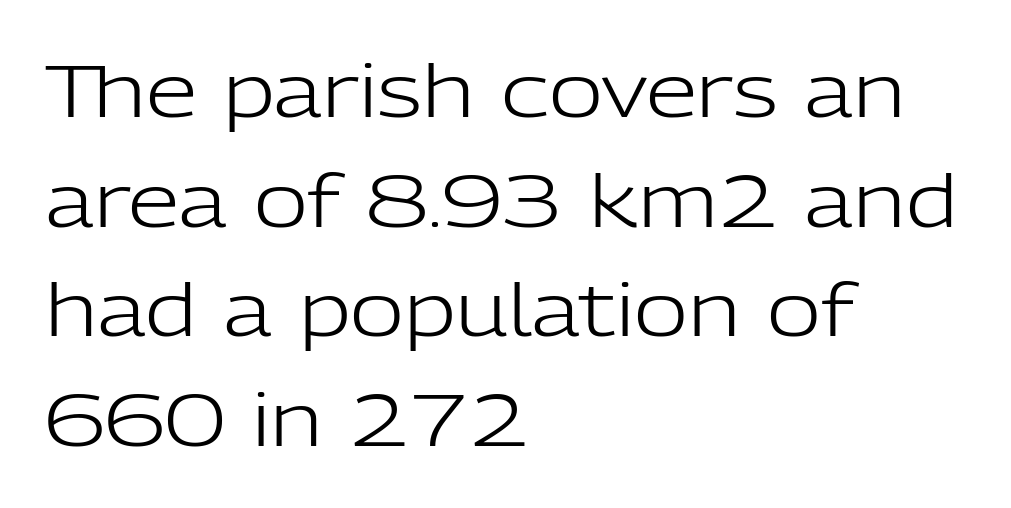
{"serif": "no", "italic": "no", "bold": "no", "weight": "light", "width": "normal", "stroke_contrast": "low", "x_height": "medium", "monospaced": "no", "underline": "no", "align": "left", "line_spacing": "normal", "line_spacing_ratio": 1.48, "letter_spacing": "normal", "letter_spacing_em": 0.0, "glyph_px": 74}
